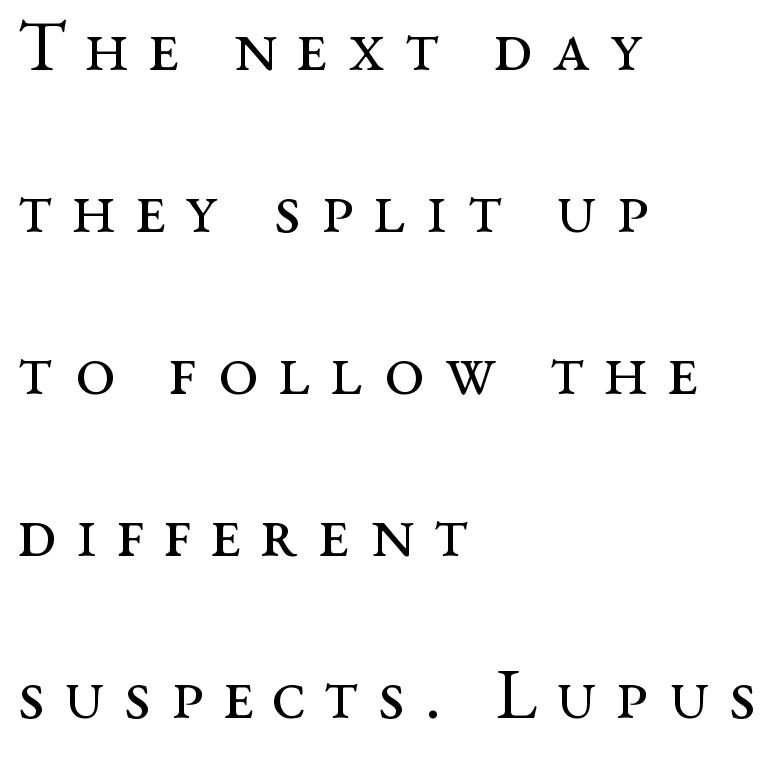
{"serif": "yes", "italic": "no", "bold": "no", "weight": "regular", "width": "wide", "stroke_contrast": "medium", "x_height": "medium", "monospaced": "no", "underline": "no", "align": "left", "line_spacing": "loose", "line_spacing_ratio": 2.25, "letter_spacing": "wide", "letter_spacing_em": 0.27, "glyph_px": 72}
